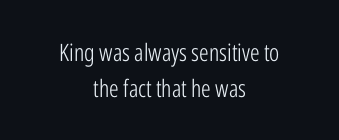
Q: Is the text bold? A: No.
Q: Is the text italic (slanted)? A: No, it is upright.
Q: Is the text underlined? A: No.
Q: How is the paragraph aligned? A: Centered.
Q: Is the spacing between letters normal or unusually wide? A: Normal.
Q: Is the spacing between lines tight, normal or loose? A: Normal.
